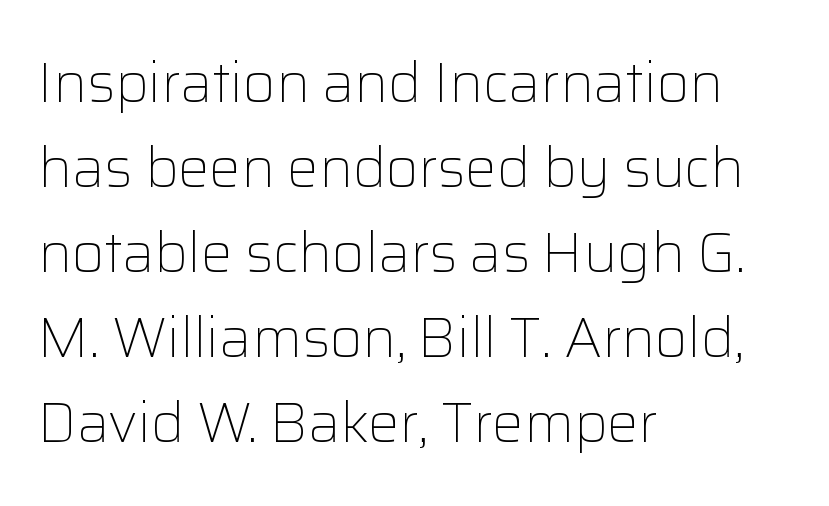
{"serif": "no", "italic": "no", "bold": "no", "weight": "light", "width": "normal", "stroke_contrast": "low", "x_height": "medium", "monospaced": "no", "underline": "no", "align": "left", "line_spacing": "normal", "line_spacing_ratio": 1.52, "letter_spacing": "normal", "letter_spacing_em": 0.0, "glyph_px": 56}
